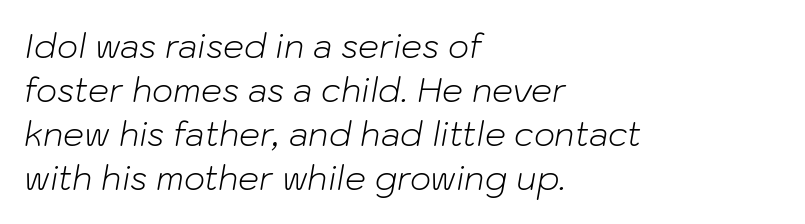
You could not count columns in this text — the font is proportionally spaced. Letters rest on an invisible, unmarked baseline. Tall strokes in this sample are angled rather than plumb. The space between consecutive lines is moderate. Glyph-to-glyph distance matches everyday printed text.
